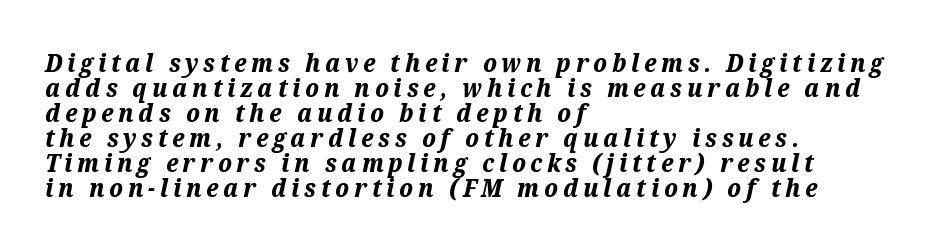
The image shows 25 px bold type, italic (leaning right); set left-aligned, tight line spacing (1.0x), not underlined.
